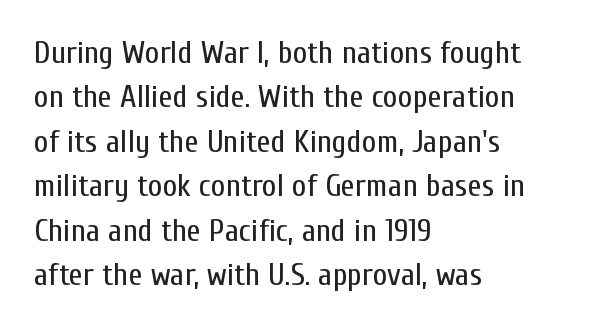
Proportional: the letters do not fall into vertical columns. The typography opts for an upright posture over an oblique one. Font category for this specimen: sans-serif. Summary of vertical rhythm: regular, with standard interline spacing.
